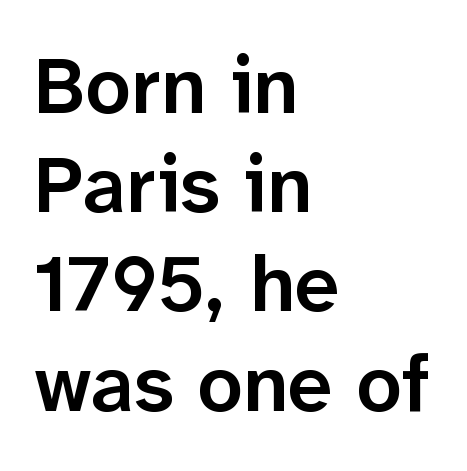
The image shows 80 px semibold sans-serif type, upright; set left-aligned, line spacing 1.24x, normal letter spacing, not underlined; low stroke contrast and a medium x-height.
